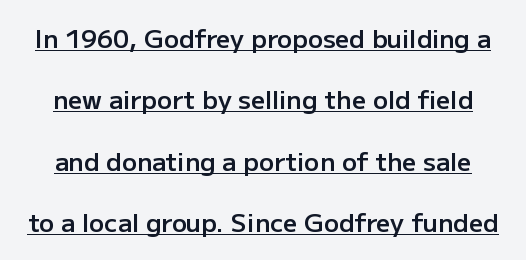
Q: Is the text bold? A: Semi-bold.
Q: Is the text italic (slanted)? A: No, it is upright.
Q: Is the text underlined? A: Yes.
Q: Is the spacing between letters normal or unusually wide? A: Normal.
Q: Is the spacing between lines tight, normal or loose? A: Loose.
